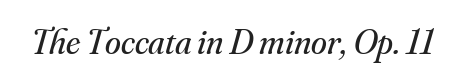
Q: Is the text bold? A: No.
Q: Is the text italic (slanted)? A: Yes, it leans right by about 16 degrees.
Q: Is the typeface a serif or a sans-serif typeface? A: Serif.
Q: Is the text underlined? A: No.
Q: Is the spacing between letters normal or unusually wide? A: Normal.
Q: Width (condensed, normal, or wide)? A: Normal.
Q: Stroke contrast? A: Medium.
Q: x-height? A: Small.
Q: Monospaced? A: No.
